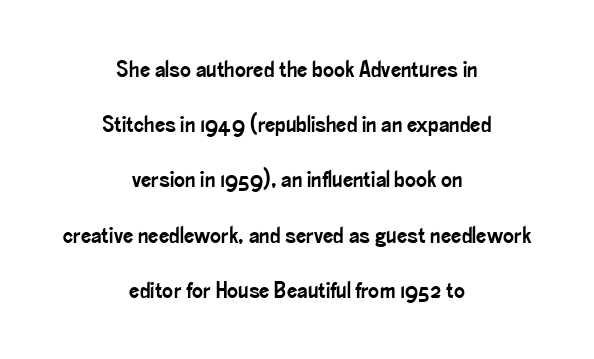
{"italic": "no", "underline": "no", "align": "center", "line_spacing": "loose", "line_spacing_ratio": 2.4, "letter_spacing": "normal", "letter_spacing_em": 0.0, "glyph_px": 23}
